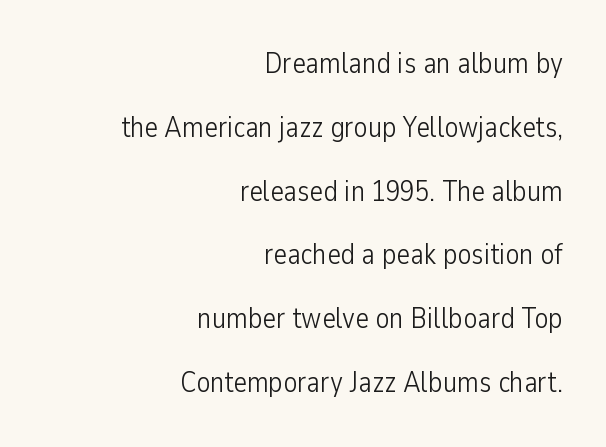
Q: Is the text bold? A: No.
Q: Is the text italic (slanted)? A: No, it is upright.
Q: Is the typeface a serif or a sans-serif typeface? A: Sans-serif.
Q: Is the text underlined? A: No.
Q: How is the paragraph aligned? A: Right-aligned.
Q: Is the spacing between letters normal or unusually wide? A: Normal.
Q: Is the spacing between lines tight, normal or loose? A: Loose.
Q: Width (condensed, normal, or wide)? A: Condensed.
Q: Stroke contrast? A: Low.
Q: x-height? A: Medium.
Q: Monospaced? A: No.
